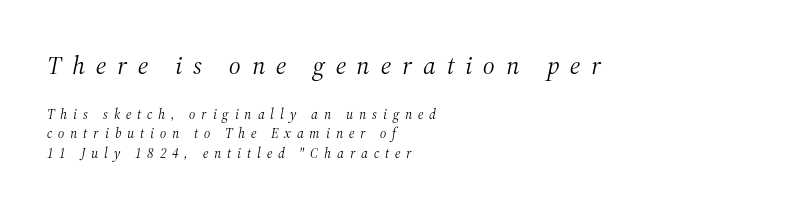
{"italic": "yes", "lean": "right", "slant_degrees": 12, "bold": "no", "underline": "no", "align": "left", "line_spacing": "normal", "line_spacing_ratio": 1.39, "letter_spacing": "wide", "letter_spacing_em": 0.42, "larger_block": "first", "size_ratio": 1.86, "glyph_px": 26}
